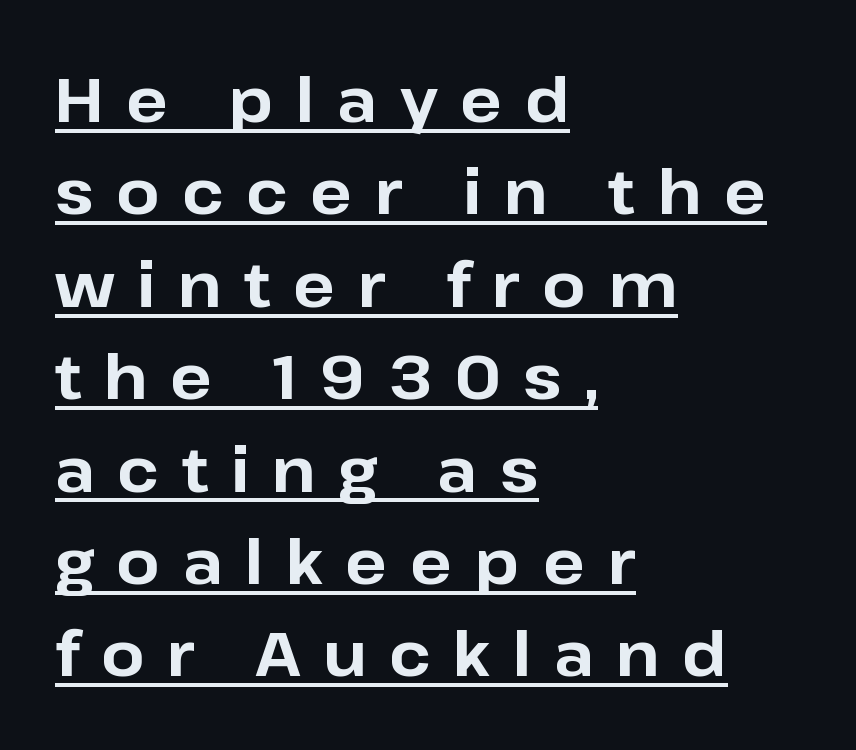
The image shows 62 px bold sans-serif type, upright; set left-aligned, normal line spacing (1.49x), unusually wide letter spacing (+0.36 em), underlined; low stroke contrast and a medium x-height.
